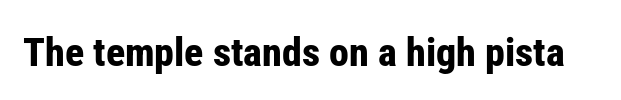
Q: Is the text bold? A: Yes.
Q: Is the text italic (slanted)? A: No, it is upright.
Q: Is the typeface a serif or a sans-serif typeface? A: Sans-serif.
Q: Is the text underlined? A: No.
Q: Is the spacing between letters normal or unusually wide? A: Normal.
Q: Width (condensed, normal, or wide)? A: Condensed.
Q: Stroke contrast? A: Low.
Q: x-height? A: Medium.
Q: Monospaced? A: No.
